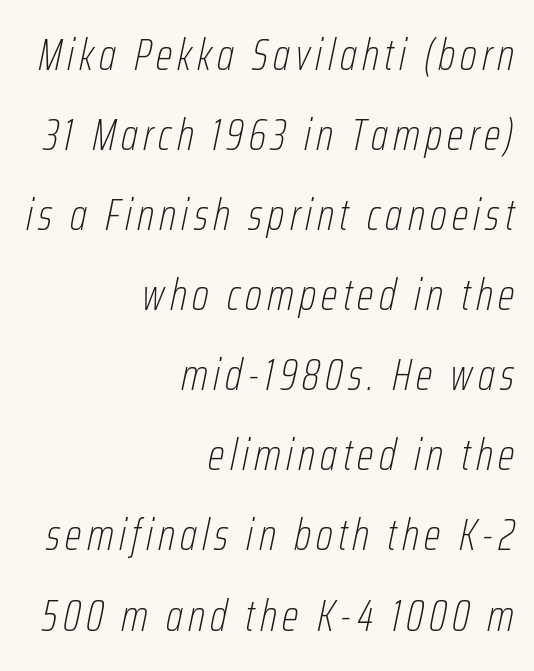
Q: Is the text bold? A: No.
Q: Is the text italic (slanted)? A: Yes, it leans right by about 12 degrees.
Q: Is the text underlined? A: No.
Q: How is the paragraph aligned? A: Right-aligned.
Q: Width (condensed, normal, or wide)? A: Condensed.
Q: Stroke contrast? A: Low.
Q: x-height? A: Medium.
Q: Monospaced? A: No.
